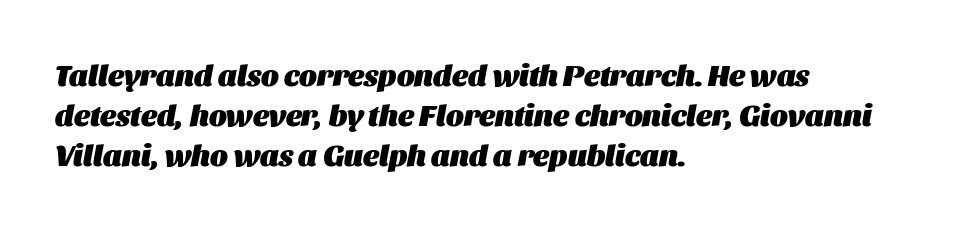
Is the letter spacing exaggerated? No — it looks like the ordinary default. Leftover space on each line is placed entirely after the last word. These lines sit exactly where default settings would place them. These lines carry a lot of weight — the face is fully bold. The zone under the glyphs is completely vacant. The passage shown is typed in a proportional face where columns would drift.
